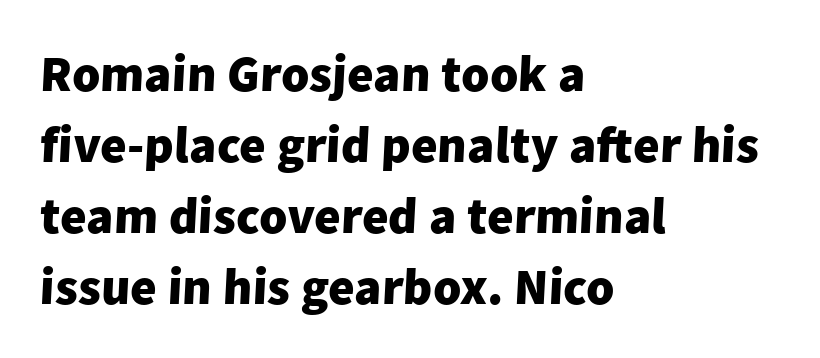
{"serif": "no", "bold": "yes", "weight": "heavy", "width": "normal", "stroke_contrast": "low", "x_height": "medium", "monospaced": "no", "underline": "no", "align": "left", "line_spacing": "normal", "line_spacing_ratio": 1.39, "letter_spacing": "normal", "letter_spacing_em": 0.0, "glyph_px": 51}
